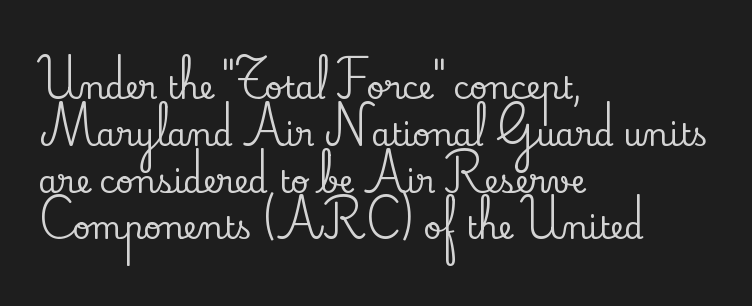
The image shows 31 px serif type, upright; set left-aligned, normal line spacing (1.51x), normal letter spacing, not underlined; low stroke contrast and a small x-height.
